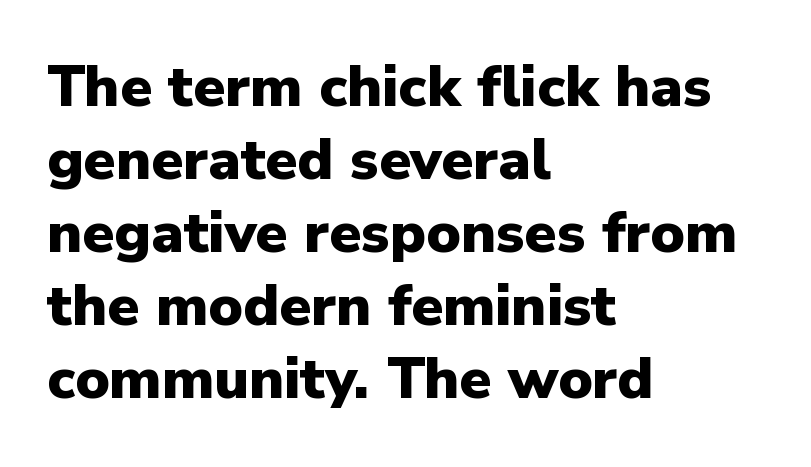
{"serif": "no", "italic": "no", "bold": "yes", "weight": "heavy", "width": "normal", "stroke_contrast": "low", "x_height": "medium", "monospaced": "no", "underline": "no", "align": "left", "line_spacing": "normal", "line_spacing_ratio": 1.26, "letter_spacing": "normal", "letter_spacing_em": 0.0, "glyph_px": 58}
